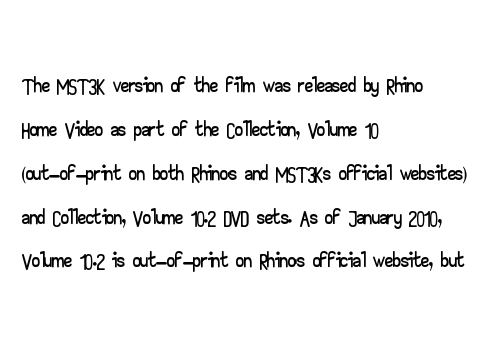
{"serif": "no", "italic": "no", "width": "wide", "stroke_contrast": "low", "x_height": "small", "monospaced": "no", "underline": "no", "align": "left", "line_spacing": "normal", "line_spacing_ratio": 1.37, "letter_spacing": "normal", "letter_spacing_em": 0.0, "glyph_px": 32}
